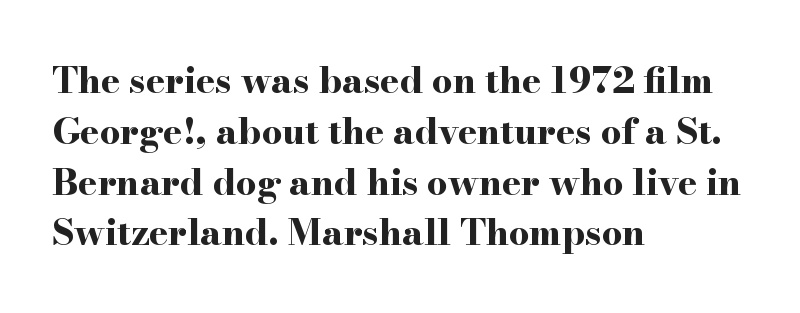
Students, this is bold: see how much ink each stroke carries. Each row of text sits above clean, open space. Does the leading feel generous? No, just average. Regarding serifs, this sample has them.
